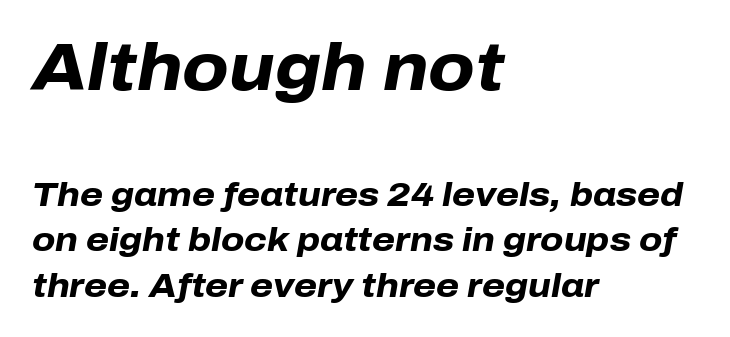
Nobody drew a line under any word here. These lines are rendered in a variable-pitch font. Look at the glyph heights: the upper group is clearly the bigger setting. The designer left line spacing at the default. The rendering uses a bold face; every stroke is thick and dark. Standard letterfit; no display-style spreading of the glyphs.
